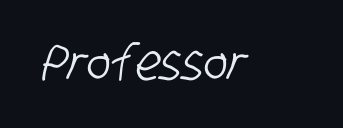
The image shows 50 px condensed sans-serif type; set normal letter spacing, not underlined; low stroke contrast and a large x-height.
